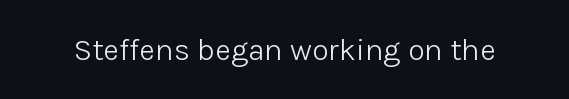
{"serif": "no", "italic": "no", "bold": "no", "weight": "light", "width": "normal", "stroke_contrast": "low", "x_height": "medium", "monospaced": "no", "underline": "no", "letter_spacing": "normal", "letter_spacing_em": 0.0, "glyph_px": 31}
